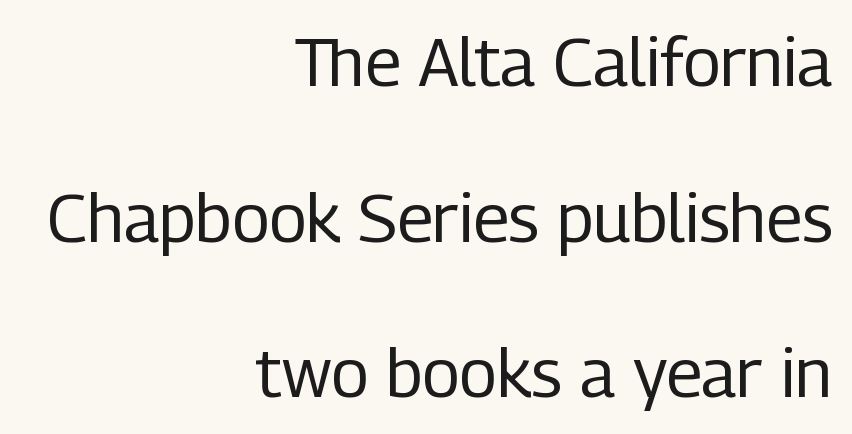
Q: Is the text bold? A: No.
Q: Is the text italic (slanted)? A: No, it is upright.
Q: Is the typeface a serif or a sans-serif typeface? A: Sans-serif.
Q: Is the text underlined? A: No.
Q: How is the paragraph aligned? A: Right-aligned.
Q: Is the spacing between letters normal or unusually wide? A: Normal.
Q: Is the spacing between lines tight, normal or loose? A: Loose.
Q: Width (condensed, normal, or wide)? A: Condensed.
Q: Stroke contrast? A: Low.
Q: x-height? A: Medium.
Q: Monospaced? A: No.
